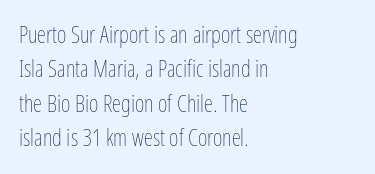
Q: Is the text bold? A: No.
Q: Is the text italic (slanted)? A: No, it is upright.
Q: Is the text underlined? A: No.
Q: How is the paragraph aligned? A: Left-aligned.
Q: Is the spacing between letters normal or unusually wide? A: Normal.
Q: Is the spacing between lines tight, normal or loose? A: Normal.
